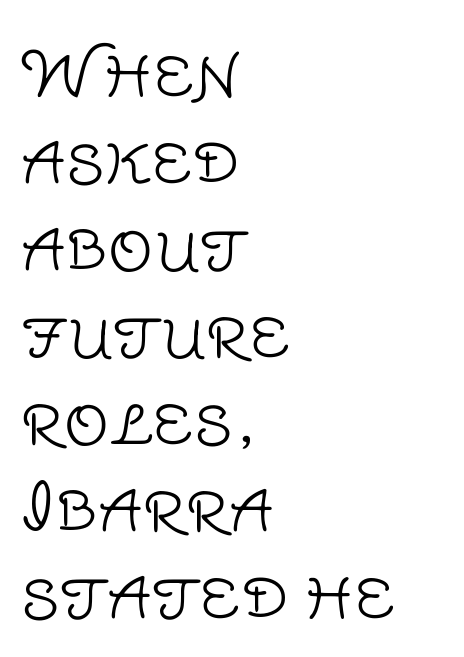
{"serif": "no", "bold": "no", "weight": "light", "width": "normal", "stroke_contrast": "low", "x_height": "large", "monospaced": "no", "underline": "no", "align": "left", "line_spacing": "normal", "line_spacing_ratio": 1.38, "letter_spacing": "normal", "letter_spacing_em": 0.0, "glyph_px": 63}
